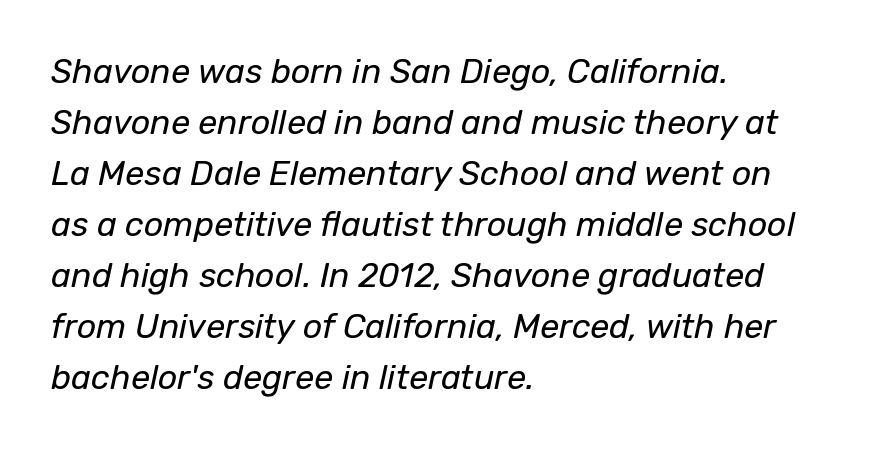
{"italic": "yes", "lean": "right", "slant_degrees": 12, "bold": "no", "weight": "regular", "width": "normal", "stroke_contrast": "low", "x_height": "medium", "monospaced": "no", "underline": "no", "align": "left", "line_spacing": "normal", "line_spacing_ratio": 1.5, "letter_spacing": "normal", "letter_spacing_em": 0.0, "glyph_px": 34}
